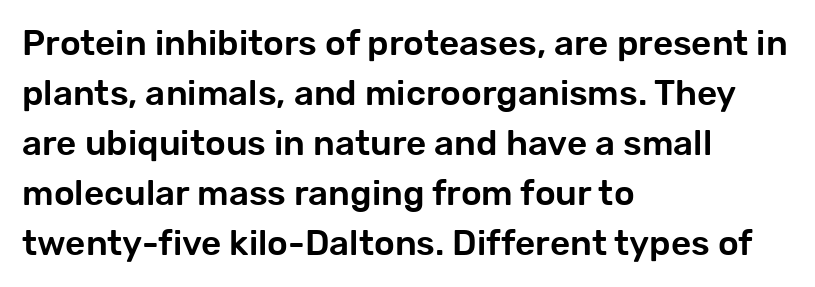
{"serif": "no", "italic": "no", "width": "normal", "stroke_contrast": "low", "x_height": "medium", "monospaced": "no", "underline": "no", "align": "left", "line_spacing": "normal", "line_spacing_ratio": 1.43, "letter_spacing": "normal", "letter_spacing_em": 0.0, "glyph_px": 35}
